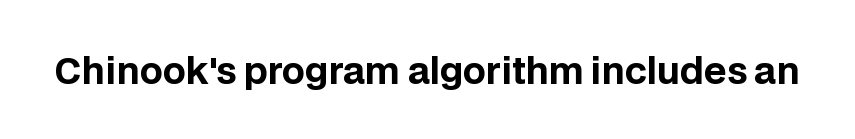
Q: Is the text bold? A: Yes.
Q: Is the text italic (slanted)? A: No, it is upright.
Q: Is the typeface a serif or a sans-serif typeface? A: Sans-serif.
Q: Is the text underlined? A: No.
Q: Is the spacing between letters normal or unusually wide? A: Normal.
Q: Width (condensed, normal, or wide)? A: Normal.
Q: Stroke contrast? A: Low.
Q: x-height? A: Large.
Q: Monospaced? A: No.
